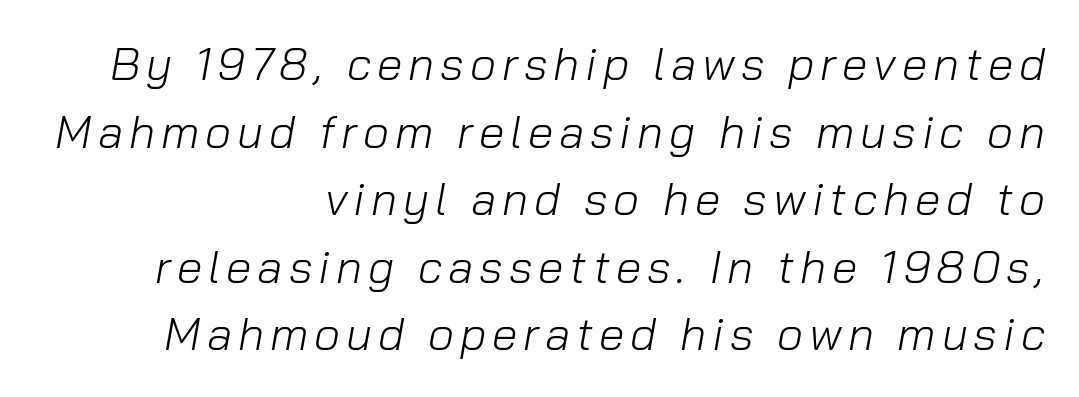
Q: Is the text bold? A: No.
Q: Is the text italic (slanted)? A: Yes, it leans right by about 10 degrees.
Q: Is the text underlined? A: No.
Q: How is the paragraph aligned? A: Right-aligned.
Q: Is the spacing between lines tight, normal or loose? A: Normal.
Q: Width (condensed, normal, or wide)? A: Normal.
Q: Stroke contrast? A: Low.
Q: x-height? A: Medium.
Q: Monospaced? A: No.
